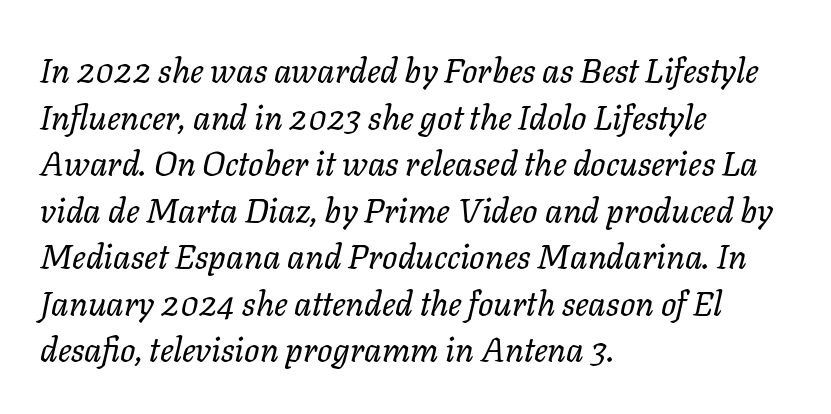
Q: Is the text bold? A: No.
Q: Is the text italic (slanted)? A: Yes, it leans right by about 11 degrees.
Q: Is the text underlined? A: No.
Q: How is the paragraph aligned? A: Left-aligned.
Q: Is the spacing between letters normal or unusually wide? A: Normal.
Q: Is the spacing between lines tight, normal or loose? A: Normal.
Q: Width (condensed, normal, or wide)? A: Normal.
Q: Stroke contrast? A: Low.
Q: x-height? A: Medium.
Q: Monospaced? A: No.
